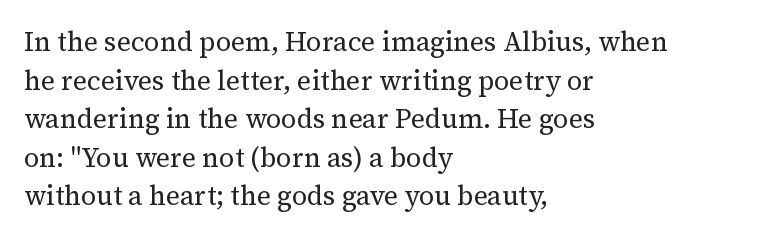
{"italic": "no", "bold": "no", "underline": "no", "align": "left", "line_spacing": "normal", "line_spacing_ratio": 1.43, "letter_spacing": "normal", "letter_spacing_em": 0.0, "glyph_px": 27}
